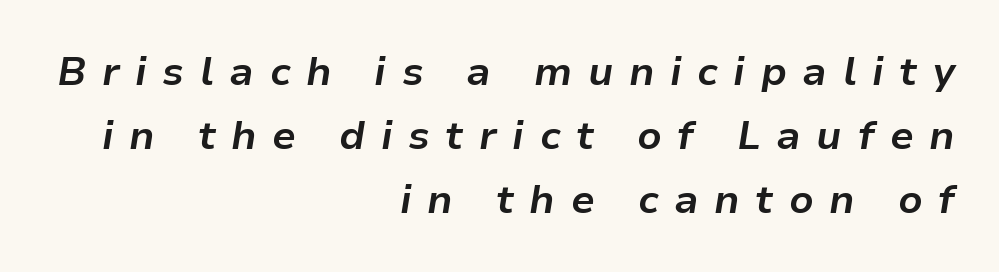
Q: Is the text bold? A: Yes.
Q: Is the text italic (slanted)? A: Yes, it leans right by about 9 degrees.
Q: Is the text underlined? A: No.
Q: How is the paragraph aligned? A: Right-aligned.
Q: Is the spacing between letters normal or unusually wide? A: Unusually wide.
Q: Is the spacing between lines tight, normal or loose? A: Normal.
Q: Width (condensed, normal, or wide)? A: Normal.
Q: Stroke contrast? A: Low.
Q: x-height? A: Medium.
Q: Monospaced? A: No.
